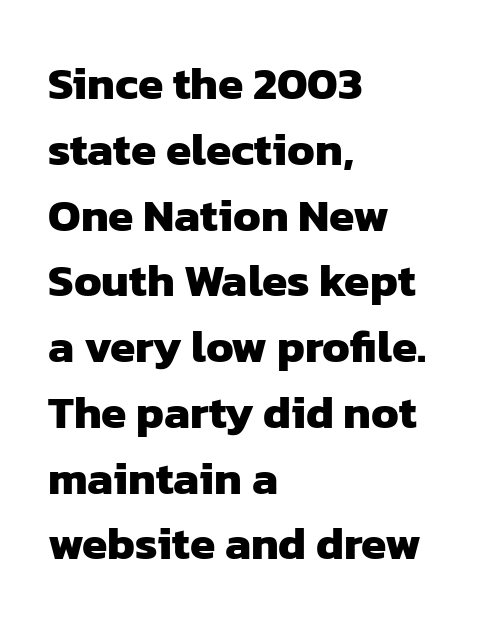
The font family rendered here belongs to the sans-serif group. How would I describe the line gaps? Plain and ordinary. A classic flush-left, rag-right setting is used for this passage. Compared with typical body copy, the letter spacing here is the same. The rendering uses natural spacing where letterforms have individual widths.
